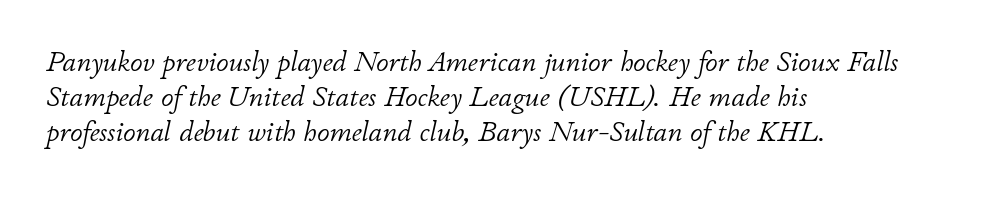
Compared with typical body copy, the letter spacing here is the same. This is oblique type, the kind used for emphasis or titles. Short and long lines alike share a common starting point at left. The foot of each line stays bare and open. Here the designer chose a conventional face with non-uniform glyph widths. Does the leading feel generous? No, just average.
